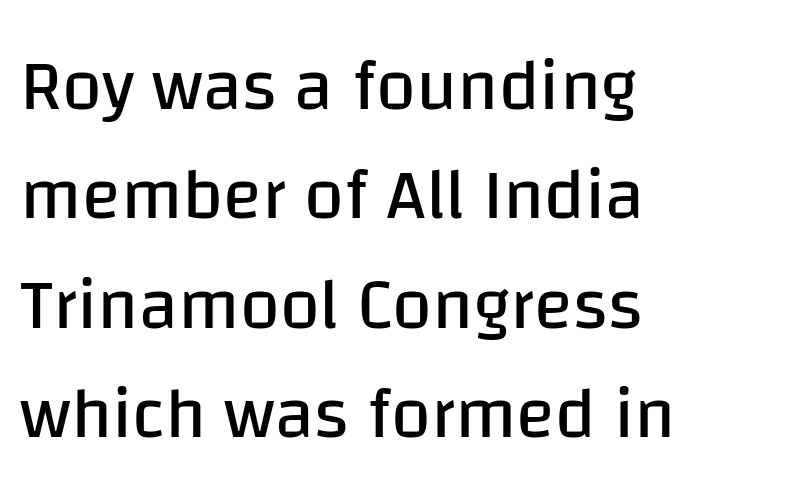
Q: Is the text bold? A: No.
Q: Is the text italic (slanted)? A: No, it is upright.
Q: Is the typeface a serif or a sans-serif typeface? A: Sans-serif.
Q: Is the text underlined? A: No.
Q: How is the paragraph aligned? A: Left-aligned.
Q: Is the spacing between letters normal or unusually wide? A: Normal.
Q: Is the spacing between lines tight, normal or loose? A: Normal.
Q: Width (condensed, normal, or wide)? A: Normal.
Q: Stroke contrast? A: Low.
Q: x-height? A: Large.
Q: Monospaced? A: No.
